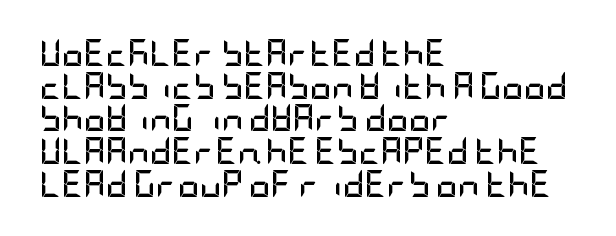
The image shows 27 px bold type, upright; set left-aligned, line spacing 1.21x, normal letter spacing, not underlined.
